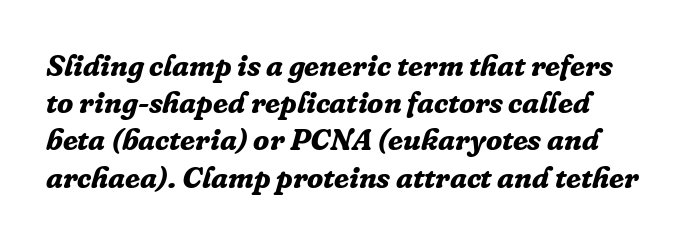
The image shows 30 px bold serif type, italic (leaning right); set line spacing 1.24x, normal letter spacing, not underlined; low stroke contrast and a medium x-height.
